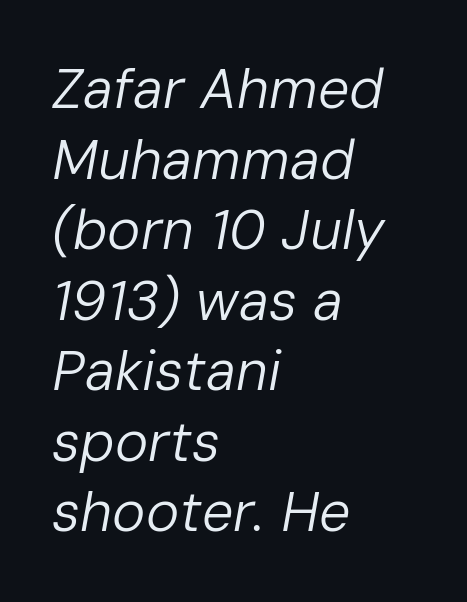
The image shows 56 px regular-weight type, italic (leaning right); set left-aligned, normal line spacing (1.26x), normal letter spacing, not underlined; low stroke contrast and a medium x-height.
